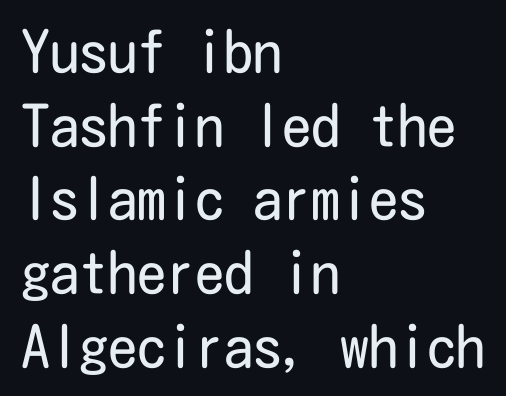
The image shows 58 px regular-weight, condensed sans-serif type, upright; set left-aligned, normal line spacing (1.27x), normal letter spacing, not underlined; low stroke contrast and a medium x-height.
